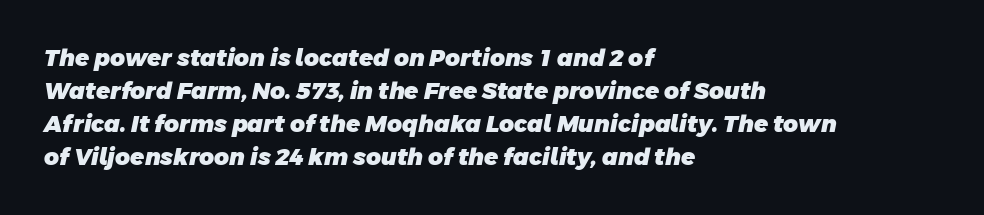
{"bold": "yes", "underline": "no", "align": "left", "line_spacing": "normal", "line_spacing_ratio": 1.44, "letter_spacing": "normal", "letter_spacing_em": 0.0, "glyph_px": 23}
